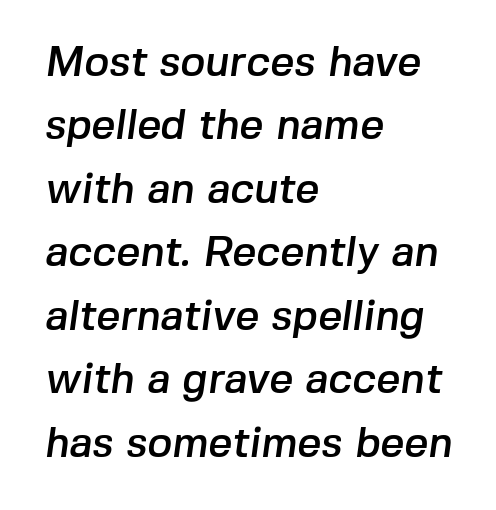
The glyphs in this specimen are sans serif. This sample has the flowing, uneven cadence of proportional lettering. The line-height multiplier appears to be the usual default. The passage shown is not underscored anywhere. The setting favours the left margin, as ordinary paragraphs usually do. This rendering leaves character spacing at its baseline value.
